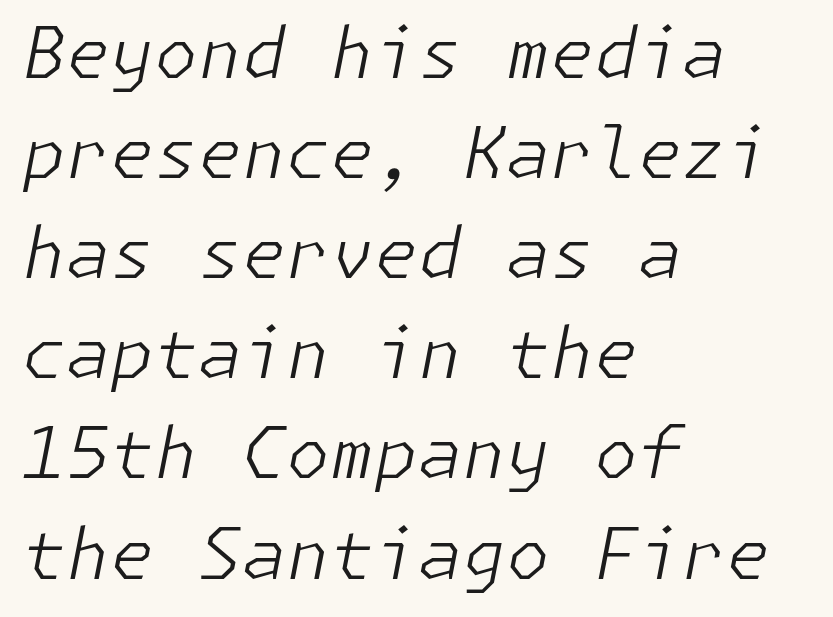
The compositor pushed each line to the left boundary. This block has exactly the height ordinary leading produces. Ink coverage per letter is moderate at most. Words appear dense and cohesive because spacing is normal. Nobody drew a line under any word here. The axis of the letterforms is tilted away from vertical.
